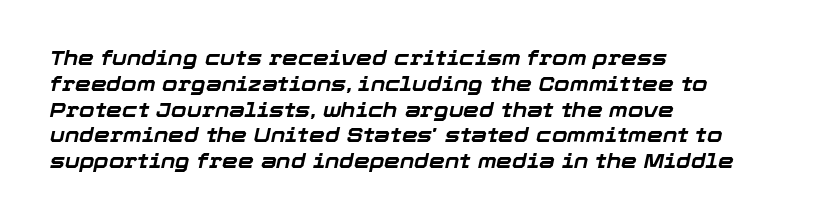
The typography opts for an oblique posture over an upright one. Notice how thick the strokes are: this is what a full bold looks like. In terms of leading, this rendering sits right in the middle. Spacing between characters is what you'd get straight out of the box.
